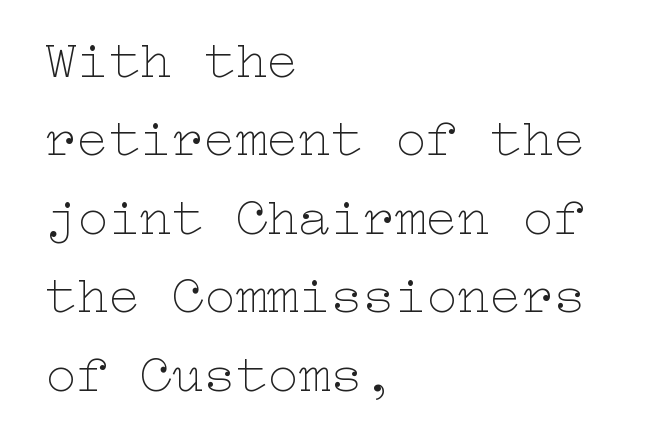
Q: Is the text bold? A: No.
Q: Is the text italic (slanted)? A: No, it is upright.
Q: Is the text underlined? A: No.
Q: How is the paragraph aligned? A: Left-aligned.
Q: Is the spacing between letters normal or unusually wide? A: Normal.
Q: Is the spacing between lines tight, normal or loose? A: Normal.
Q: Width (condensed, normal, or wide)? A: Wide.
Q: Stroke contrast? A: Low.
Q: x-height? A: Medium.
